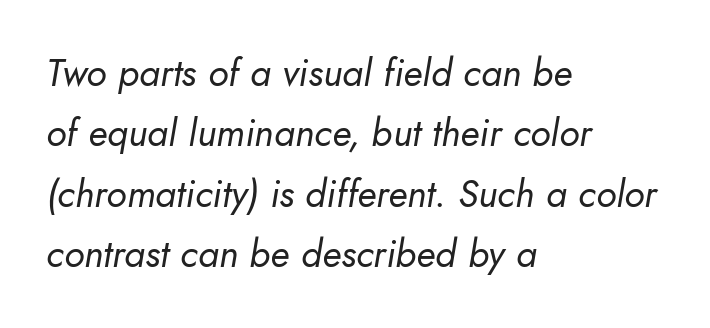
Vertically, the passage feels balanced, rows spaced as you'd expect. Letters have the restrained weight of plain body copy at most. There's an unmistakable incline to the writing here. The type is set solid horizontally, with unmodified tracking. Typeset ragged right — the left edge is the straight one. The passage shown is typed in a proportional face where columns would drift.
